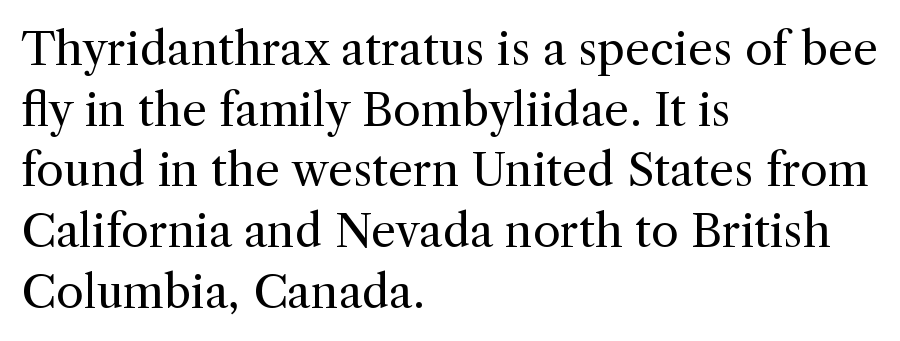
{"serif": "yes", "italic": "no", "bold": "no", "weight": "regular", "width": "normal", "x_height": "medium", "monospaced": "no", "underline": "no", "align": "left", "line_spacing": "normal", "line_spacing_ratio": 1.35, "letter_spacing": "normal", "letter_spacing_em": 0.0, "glyph_px": 45}
